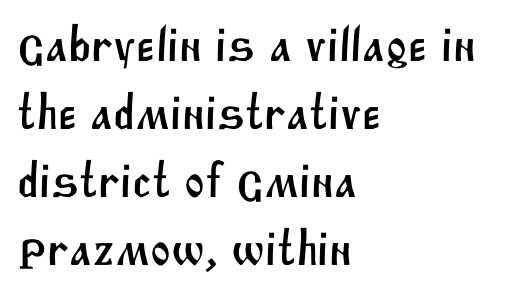
The image shows 49 px sans-serif type; set left-aligned, normal line spacing (1.39x), normal letter spacing, not underlined; medium stroke contrast and a large x-height.
